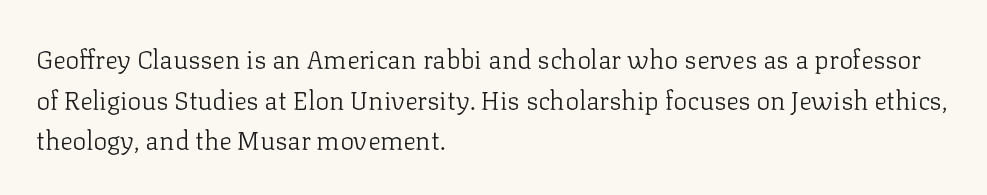
Q: Is the text bold? A: No.
Q: Is the text italic (slanted)? A: No, it is upright.
Q: Is the text underlined? A: No.
Q: How is the paragraph aligned? A: Left-aligned.
Q: Is the spacing between letters normal or unusually wide? A: Normal.
Q: Is the spacing between lines tight, normal or loose? A: Normal.
